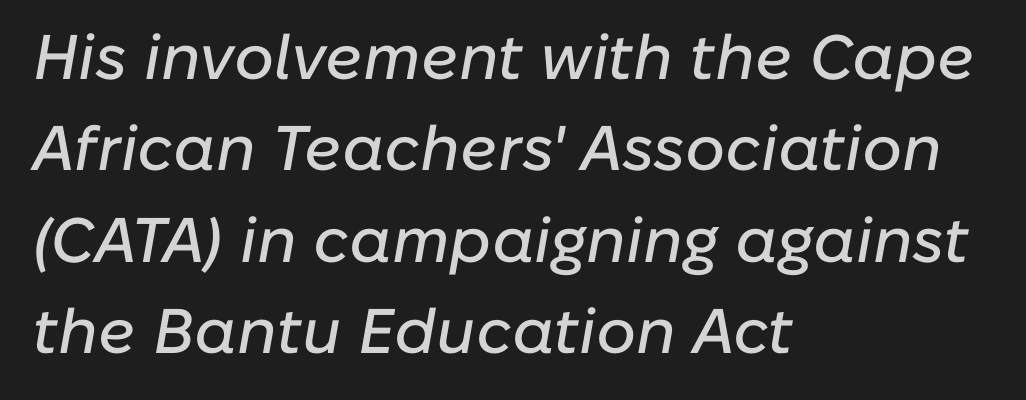
{"italic": "yes", "lean": "right", "slant_degrees": 10, "width": "normal", "stroke_contrast": "low", "x_height": "medium", "monospaced": "no", "underline": "no", "align": "left", "line_spacing": "normal", "line_spacing_ratio": 1.45, "letter_spacing": "normal", "letter_spacing_em": 0.0, "glyph_px": 63}
